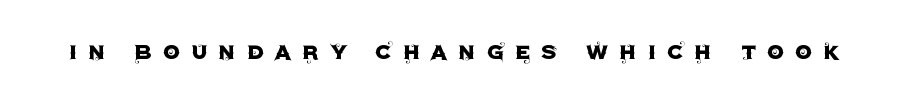
The image shows 27 px text type, upright; set unusually wide letter spacing (+0.4 em), not underlined.
